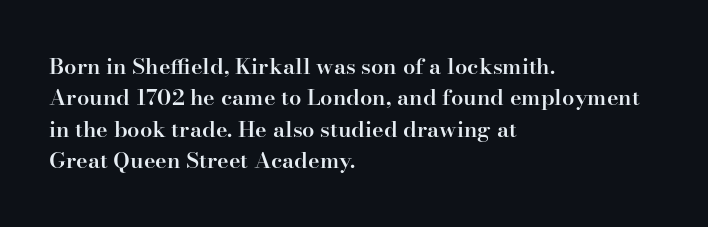
Q: Is the text bold? A: Semi-bold.
Q: Is the text italic (slanted)? A: No, it is upright.
Q: Is the text underlined? A: No.
Q: How is the paragraph aligned? A: Left-aligned.
Q: Is the spacing between letters normal or unusually wide? A: Normal.
Q: Is the spacing between lines tight, normal or loose? A: Normal.
